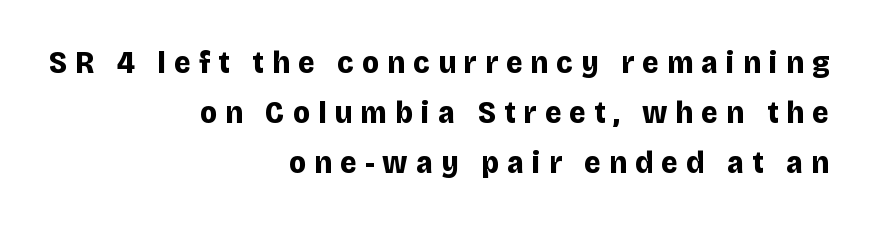
The image shows 32 px bold sans-serif type, upright; set right-aligned, normal line spacing (1.56x), unusually wide letter spacing (+0.25 em), not underlined; low stroke contrast and a large x-height.
